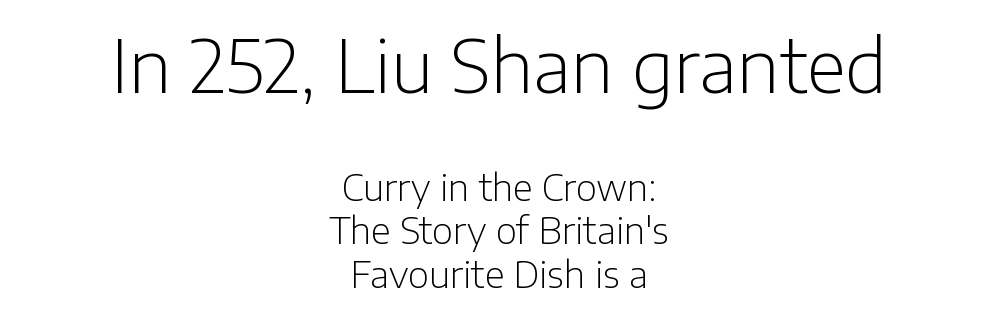
{"serif": "no", "italic": "no", "bold": "no", "weight": "light", "width": "normal", "stroke_contrast": "low", "x_height": "medium", "monospaced": "no", "underline": "no", "align": "center", "line_spacing_ratio": 1.21, "letter_spacing": "normal", "letter_spacing_em": 0.0, "larger_block": "first", "size_ratio": 2.0, "glyph_px": 72}
